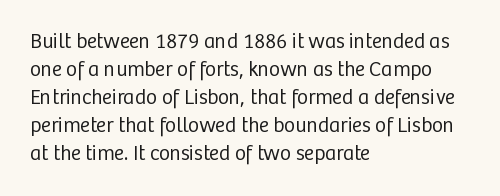
Q: Is the text bold? A: No.
Q: Is the text italic (slanted)? A: No, it is upright.
Q: Is the text underlined? A: No.
Q: How is the paragraph aligned? A: Left-aligned.
Q: Is the spacing between letters normal or unusually wide? A: Normal.
Q: Is the spacing between lines tight, normal or loose? A: Normal.
